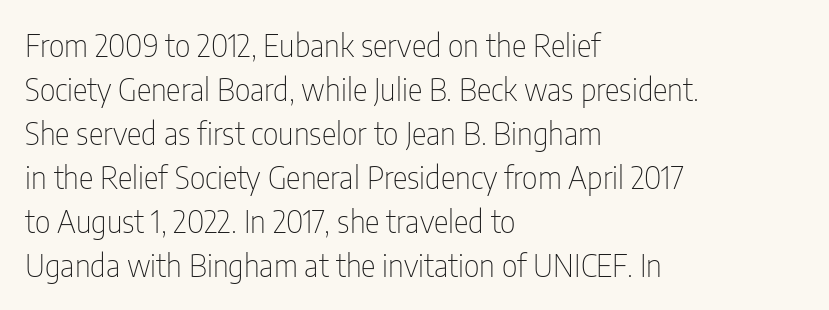
Q: Is the text bold? A: No.
Q: Is the text italic (slanted)? A: No, it is upright.
Q: Is the typeface a serif or a sans-serif typeface? A: Sans-serif.
Q: Is the text underlined? A: No.
Q: How is the paragraph aligned? A: Left-aligned.
Q: Is the spacing between letters normal or unusually wide? A: Normal.
Q: Is the spacing between lines tight, normal or loose? A: Normal.
Q: Width (condensed, normal, or wide)? A: Condensed.
Q: Stroke contrast? A: Low.
Q: x-height? A: Medium.
Q: Monospaced? A: No.
